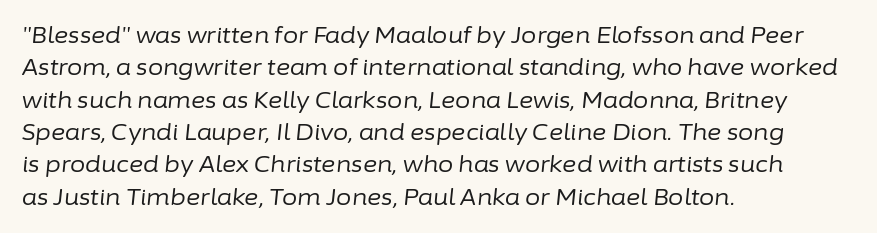
The image shows 22 px text type, italic (leaning right); set left-aligned, normal line spacing (1.47x), normal letter spacing, not underlined.
